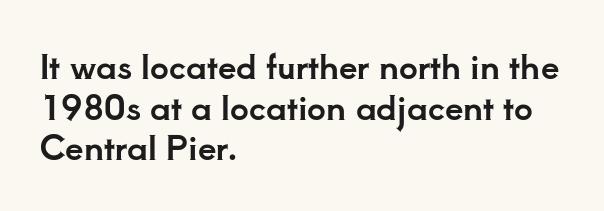
Q: Is the text italic (slanted)? A: No, it is upright.
Q: Is the typeface a serif or a sans-serif typeface? A: Serif.
Q: Is the text underlined? A: No.
Q: How is the paragraph aligned? A: Left-aligned.
Q: Is the spacing between letters normal or unusually wide? A: Normal.
Q: Width (condensed, normal, or wide)? A: Normal.
Q: Stroke contrast? A: Low.
Q: x-height? A: Small.
Q: Monospaced? A: No.
